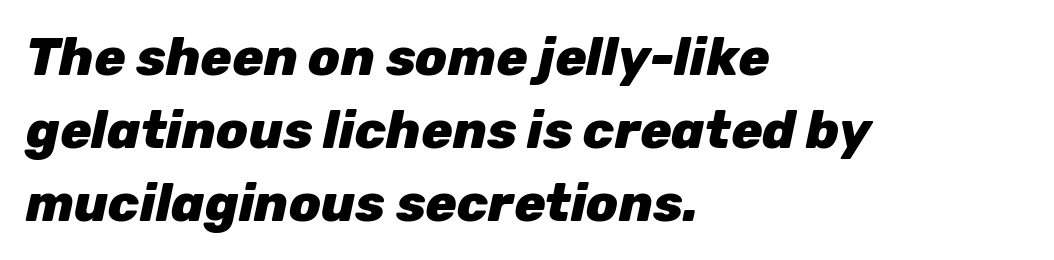
In CSS terms this would be text-align: left. Rows of type keep a routine distance in the vertical direction. This sample uses plain, unmodified letter spacing. The space directly below the letters is spotless. These lines were composed using italics.
